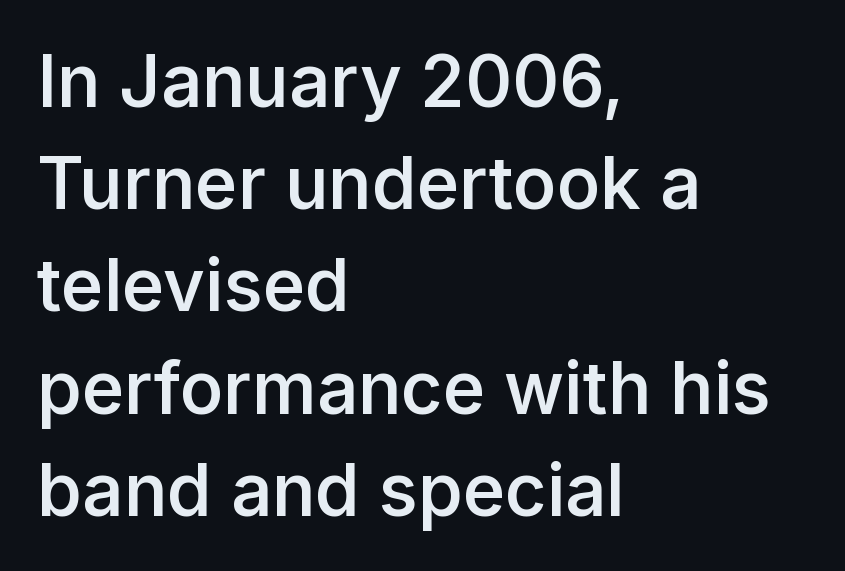
Q: Is the text bold? A: Semi-bold.
Q: Is the text italic (slanted)? A: No, it is upright.
Q: Is the typeface a serif or a sans-serif typeface? A: Sans-serif.
Q: Is the text underlined? A: No.
Q: How is the paragraph aligned? A: Left-aligned.
Q: Is the spacing between letters normal or unusually wide? A: Normal.
Q: Is the spacing between lines tight, normal or loose? A: Normal.
Q: Width (condensed, normal, or wide)? A: Normal.
Q: Stroke contrast? A: Low.
Q: x-height? A: Medium.
Q: Monospaced? A: No.
